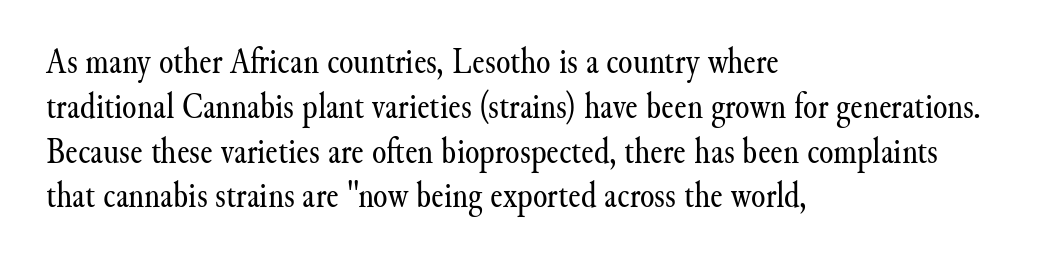
Q: Is the text bold? A: No.
Q: Is the text italic (slanted)? A: No, it is upright.
Q: Is the typeface a serif or a sans-serif typeface? A: Serif.
Q: Is the text underlined? A: No.
Q: How is the paragraph aligned? A: Left-aligned.
Q: Is the spacing between letters normal or unusually wide? A: Normal.
Q: Width (condensed, normal, or wide)? A: Normal.
Q: Stroke contrast? A: Medium.
Q: x-height? A: Small.
Q: Monospaced? A: No.
